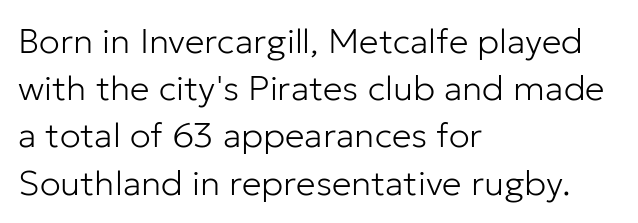
The image shows 35 px light sans-serif type, upright; set left-aligned, normal line spacing (1.35x), normal letter spacing, not underlined; low stroke contrast and a medium x-height.
